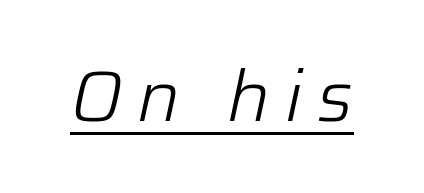
Emphasis is given by a line drawn under the lettering. Heaviness? Minimal to ordinary, like unemphasized prose. Honestly, the letter spacing is so wide it's the main thing you notice. These lines are rendered in a variable-pitch font. The typography opts for an oblique posture over an upright one.
